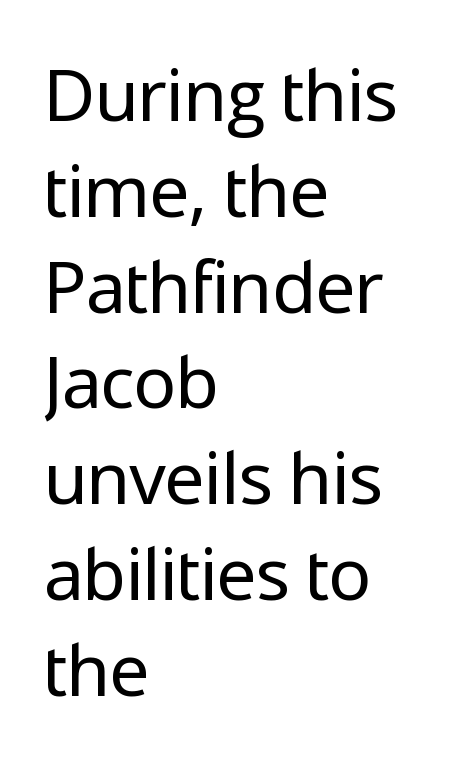
Regarding serifs, this sample does without them. The area under the type is left untouched. Do the characters align in a grid? No, the font is proportional. Posture: upright roman.
